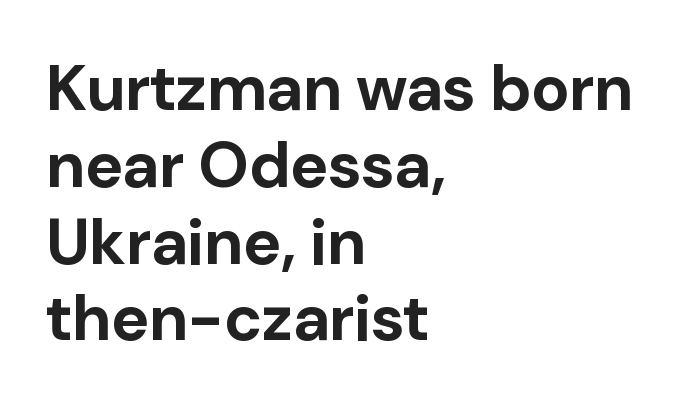
The lettering holds an erect, upright posture throughout. No word sits above an underline. These lines are composed in type without serifs. A typesetter would call this proportional, since set widths differ per character.
